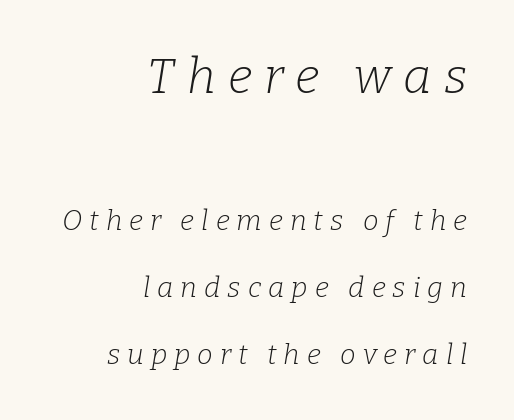
Q: Is the text bold? A: No.
Q: Is the text italic (slanted)? A: Yes, it leans right by about 9 degrees.
Q: Is the typeface a serif or a sans-serif typeface? A: Serif.
Q: Is the text underlined? A: No.
Q: How is the paragraph aligned? A: Right-aligned.
Q: Is the spacing between letters normal or unusually wide? A: Unusually wide.
Q: Is the spacing between lines tight, normal or loose? A: Loose.
Q: Which block of text is set in a larger size, the first (top) or the second (bottom)? A: The first (top) one.
Q: Width (condensed, normal, or wide)? A: Normal.
Q: Stroke contrast? A: Low.
Q: x-height? A: Medium.
Q: Monospaced? A: No.
